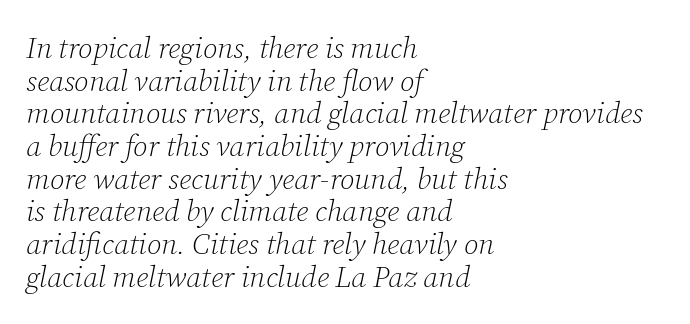
Q: Is the text bold? A: No.
Q: Is the text italic (slanted)? A: Yes, it leans right by about 12 degrees.
Q: Is the typeface a serif or a sans-serif typeface? A: Serif.
Q: Is the text underlined? A: No.
Q: How is the paragraph aligned? A: Left-aligned.
Q: Is the spacing between letters normal or unusually wide? A: Normal.
Q: Is the spacing between lines tight, normal or loose? A: Tight.
Q: Width (condensed, normal, or wide)? A: Normal.
Q: Stroke contrast? A: Low.
Q: x-height? A: Medium.
Q: Monospaced? A: No.
